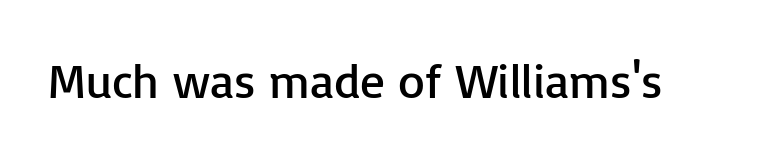
Each letter keeps its own natural width here, so spacing adapts to shape. The letters stand straight up with perfectly vertical stems. Heaviness? Minimal to ordinary, like unemphasized prose. The area under the type is left untouched. A typesetter would label this face a sans.
